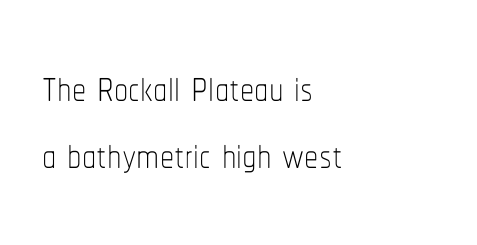
{"italic": "no", "bold": "no", "weight": "thin", "width": "condensed", "stroke_contrast": "low", "x_height": "medium", "monospaced": "no", "underline": "no", "align": "left", "line_spacing_ratio": 1.17, "letter_spacing": "normal", "letter_spacing_em": 0.0, "glyph_px": 57}
